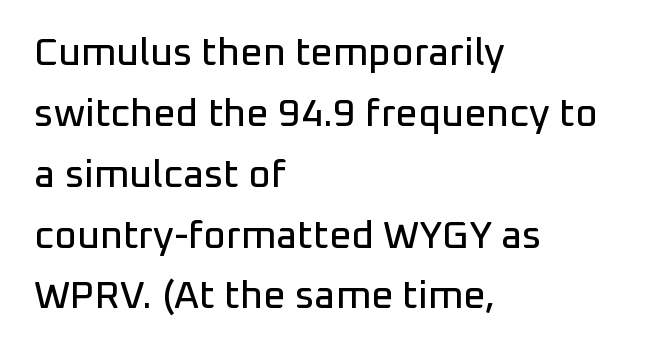
The image shows 39 px sans-serif type, upright; set left-aligned, normal line spacing (1.56x), normal letter spacing, not underlined; low stroke contrast and a medium x-height.
